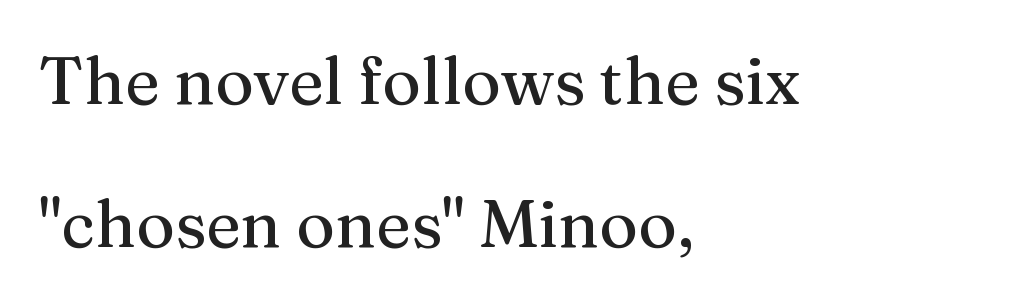
{"serif": "yes", "italic": "no", "width": "normal", "stroke_contrast": "medium", "x_height": "medium", "monospaced": "no", "underline": "no", "align": "left", "line_spacing": "loose", "line_spacing_ratio": 2.17, "letter_spacing": "normal", "letter_spacing_em": 0.0, "glyph_px": 66}
